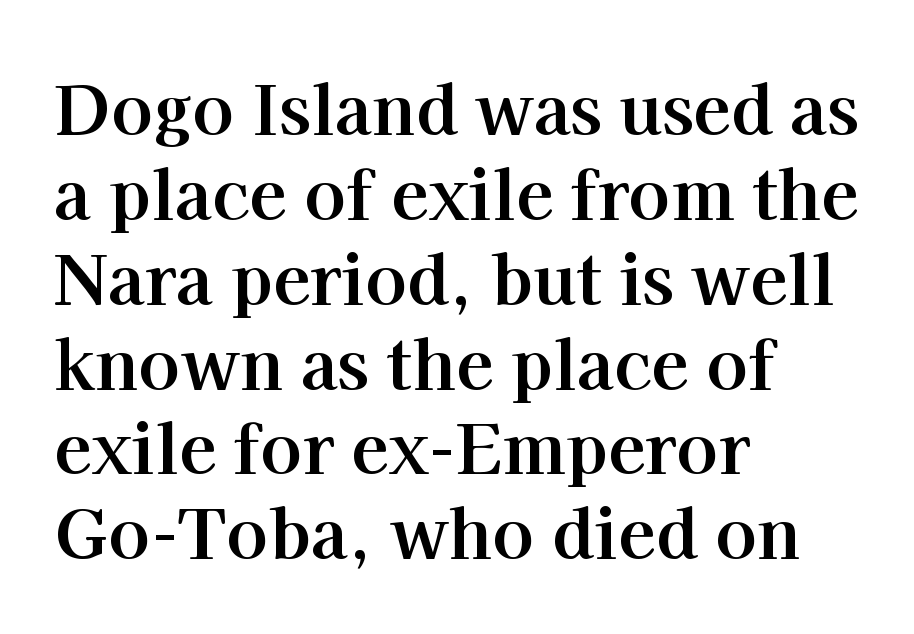
Is this a fixed-width face? No — the glyphs have proportional, varying widths. A student would call this left alignment; a typographer would say flush left, rag right. The characters look thick and weighty, a clear bold. Students, note that the glyphs here touch the page at normal intervals. The axis of the letterforms is exactly vertical.
